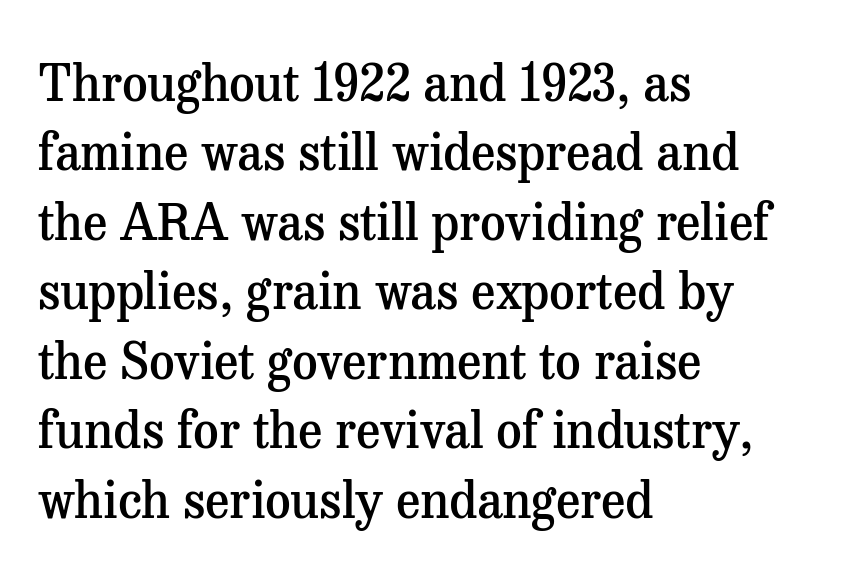
The space beneath each line is pristine and unruled. Honestly, the row spacing looks completely unremarkable. A typesetter would label this face a serif. Here the designer chose a conventional face with non-uniform glyph widths.
